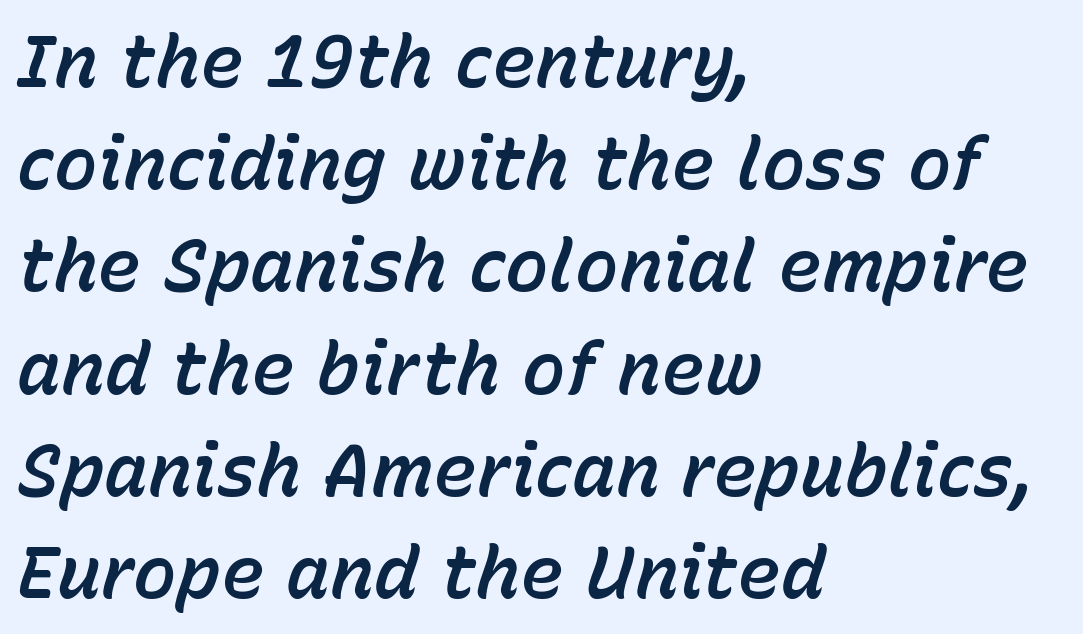
{"italic": "yes", "lean": "right", "slant_degrees": 15, "width": "normal", "stroke_contrast": "low", "x_height": "medium", "monospaced": "no", "underline": "no", "align": "left", "line_spacing": "normal", "line_spacing_ratio": 1.4, "letter_spacing": "normal", "letter_spacing_em": 0.0, "glyph_px": 73}
